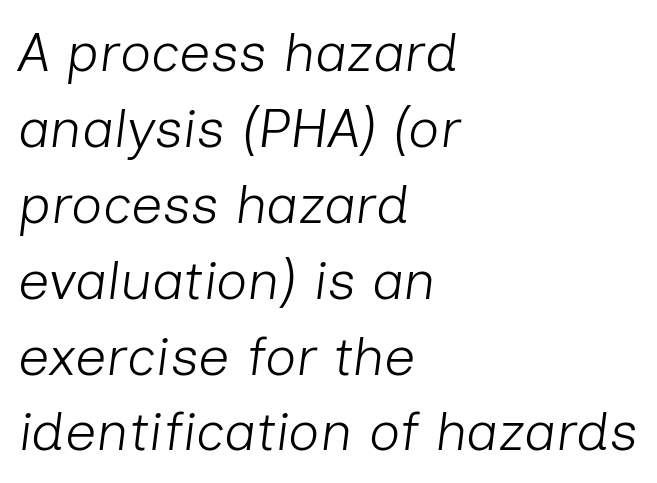
Q: Is the text bold? A: No.
Q: Is the text italic (slanted)? A: Yes, it leans right by about 7 degrees.
Q: Is the text underlined? A: No.
Q: How is the paragraph aligned? A: Left-aligned.
Q: Is the spacing between letters normal or unusually wide? A: Normal.
Q: Is the spacing between lines tight, normal or loose? A: Normal.
Q: Width (condensed, normal, or wide)? A: Normal.
Q: Stroke contrast? A: Low.
Q: x-height? A: Medium.
Q: Monospaced? A: No.
